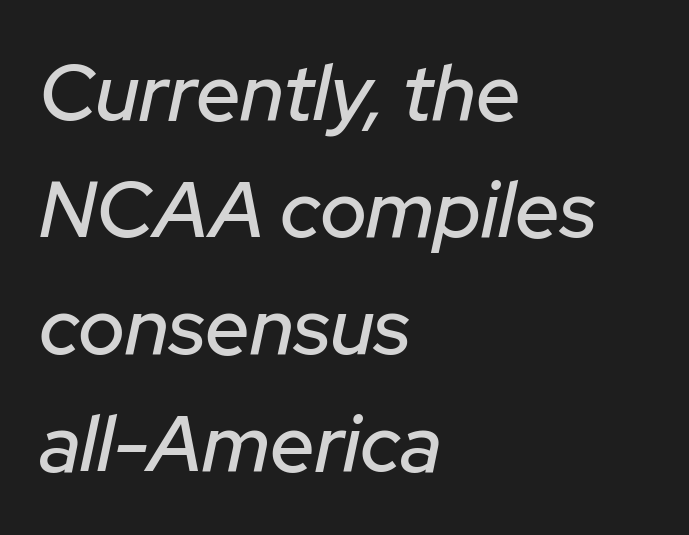
The image shows 79 px text type, italic (leaning right); set left-aligned, normal line spacing (1.48x), normal letter spacing, not underlined; low stroke contrast and a medium x-height.
